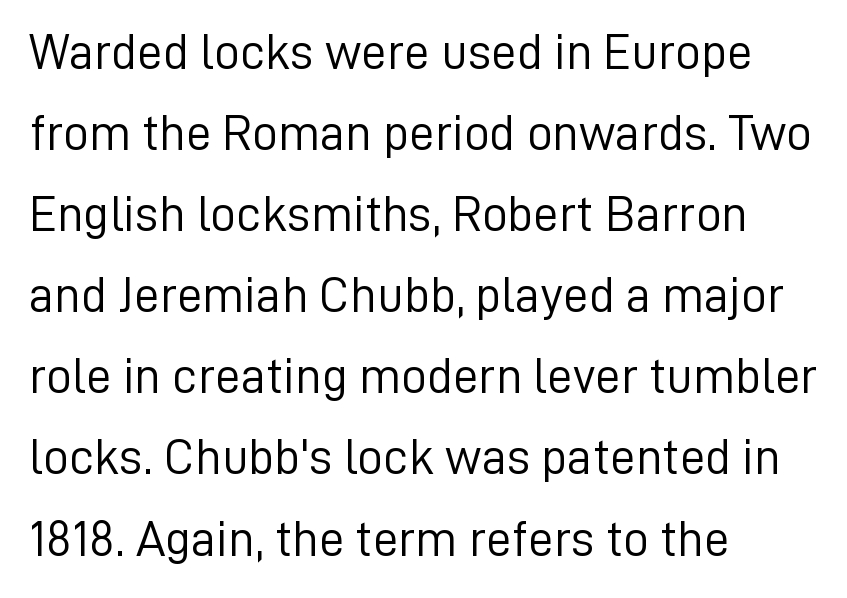
{"serif": "no", "italic": "no", "bold": "no", "weight": "light", "width": "normal", "stroke_contrast": "low", "x_height": "medium", "monospaced": "no", "underline": "no", "align": "left", "line_spacing": "normal", "line_spacing_ratio": 1.59, "letter_spacing": "normal", "letter_spacing_em": 0.0, "glyph_px": 51}
